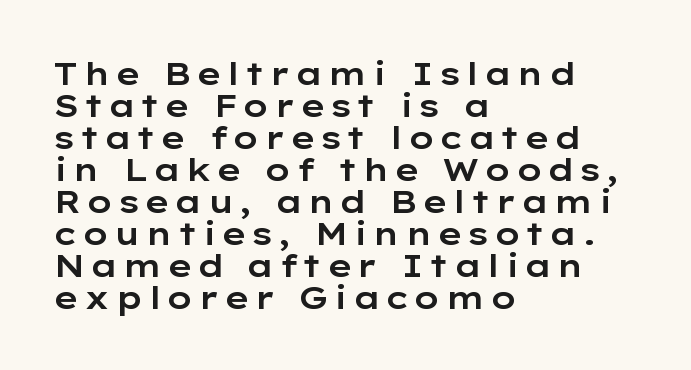
The glyphs in this specimen are sans serif. Glance below the letters and you will spot only blank space. Characters remain perfectly vertical along every line. Each letter keeps its own natural width here, so spacing adapts to shape.
